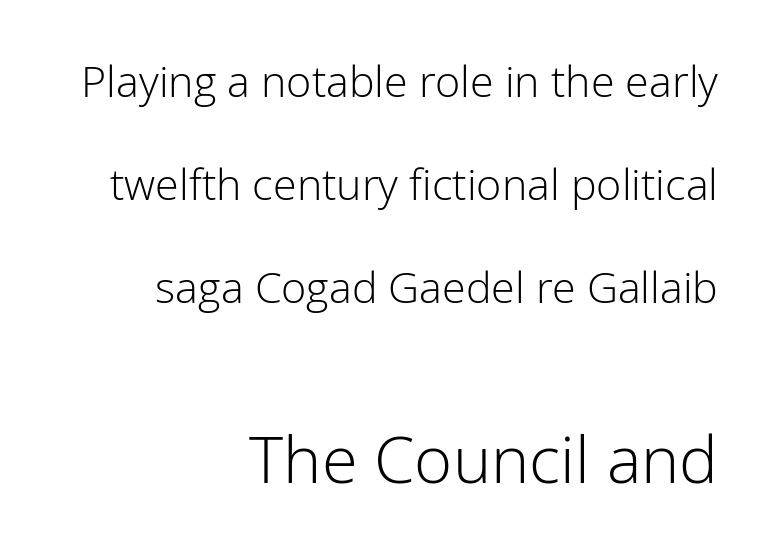
The specimen reads as upright at a glance. The line-height multiplier appears high, well above default. The text was rendered using a sans face with plain stroke endings. The glyphs are unaccompanied by any horizontal stroke below them.
